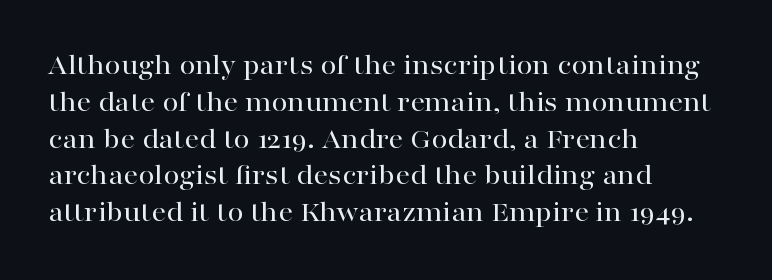
The image shows 29 px wide serif type, upright; set left-aligned, normal line spacing (1.27x), normal letter spacing, not underlined; high stroke contrast and a medium x-height.
